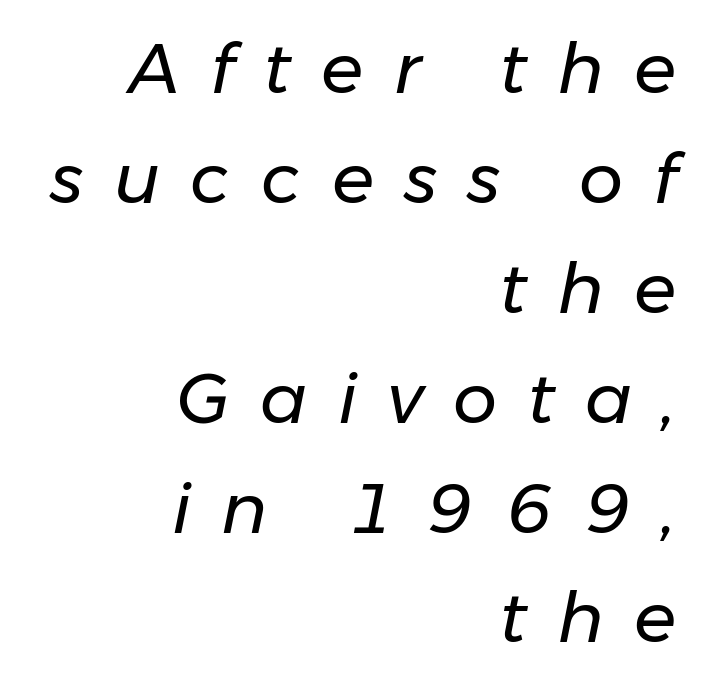
{"italic": "yes", "lean": "right", "slant_degrees": 11, "bold": "no", "weight": "regular", "width": "normal", "stroke_contrast": "low", "x_height": "medium", "monospaced": "no", "underline": "no", "align": "right", "line_spacing": "normal", "line_spacing_ratio": 1.57, "letter_spacing": "wide", "letter_spacing_em": 0.43, "glyph_px": 70}
